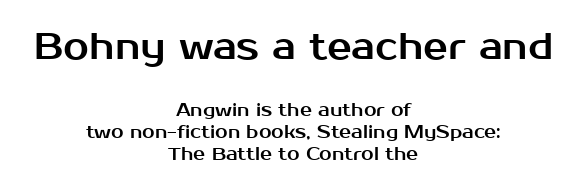
Q: Is the text italic (slanted)? A: No, it is upright.
Q: Is the typeface a serif or a sans-serif typeface? A: Sans-serif.
Q: Is the text underlined? A: No.
Q: How is the paragraph aligned? A: Centered.
Q: Is the spacing between letters normal or unusually wide? A: Normal.
Q: Which block of text is set in a larger size, the first (top) or the second (bottom)? A: The first (top) one.
Q: Width (condensed, normal, or wide)? A: Normal.
Q: Stroke contrast? A: Medium.
Q: x-height? A: Medium.
Q: Monospaced? A: No.
